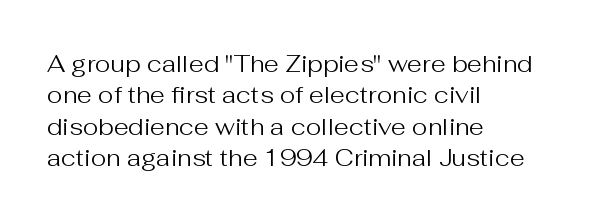
The image shows 24 px text type, upright; set left-aligned, normal line spacing (1.31x), normal letter spacing, not underlined.
